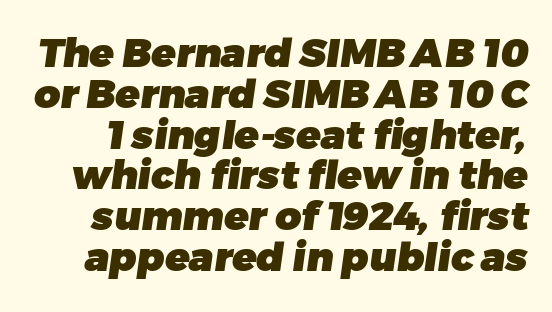
Q: Is the text bold? A: Yes.
Q: Is the typeface a serif or a sans-serif typeface? A: Sans-serif.
Q: Is the text underlined? A: No.
Q: Is the spacing between letters normal or unusually wide? A: Normal.
Q: Is the spacing between lines tight, normal or loose? A: Tight.
Q: Width (condensed, normal, or wide)? A: Normal.
Q: Stroke contrast? A: Low.
Q: x-height? A: Medium.
Q: Monospaced? A: No.
